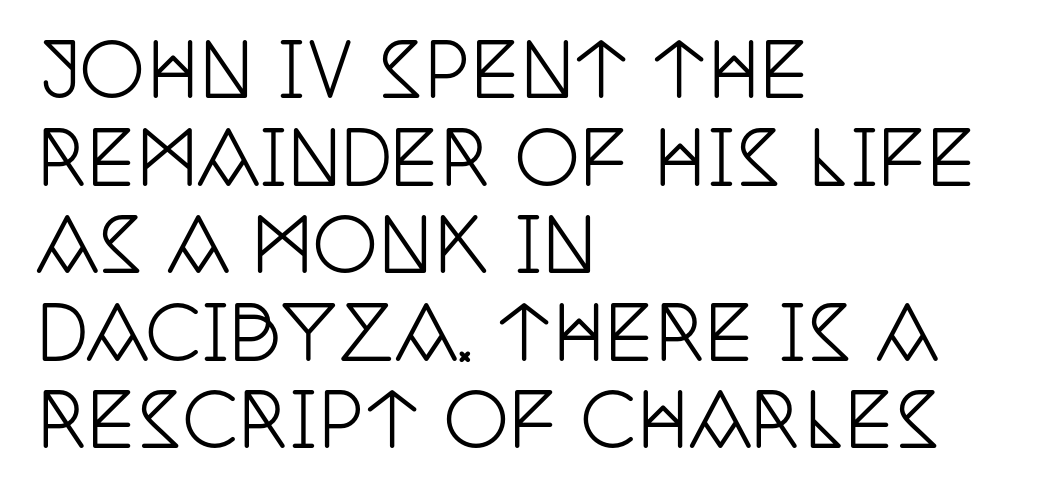
Q: Is the text italic (slanted)? A: No, it is upright.
Q: Is the typeface a serif or a sans-serif typeface? A: Serif.
Q: Is the text underlined? A: No.
Q: How is the paragraph aligned? A: Left-aligned.
Q: Is the spacing between letters normal or unusually wide? A: Normal.
Q: Width (condensed, normal, or wide)? A: Condensed.
Q: Stroke contrast? A: Low.
Q: x-height? A: Large.
Q: Monospaced? A: No.
